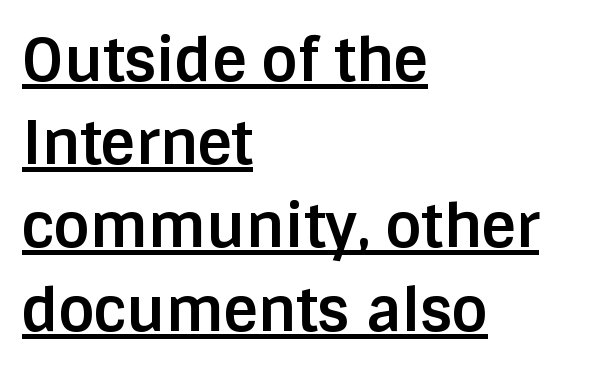
{"serif": "no", "italic": "no", "bold": "yes", "weight": "bold", "width": "normal", "stroke_contrast": "low", "x_height": "large", "monospaced": "no", "underline": "yes", "align": "left", "line_spacing": "normal", "line_spacing_ratio": 1.41, "letter_spacing": "normal", "letter_spacing_em": 0.0, "glyph_px": 59}
